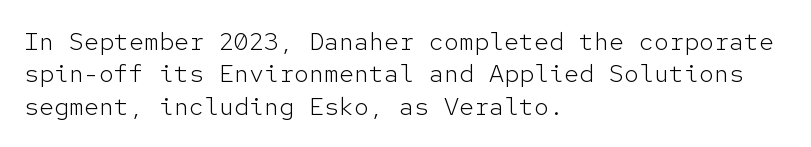
The words here are not underlined. Whoever set this chose a conventional vertical rhythm. Honestly, the letter spacing is just normal — you wouldn't notice it. Tall strokes in this sample are plumb rather than angled. Compared with a centered layout, this one pins lines to the left instead. The weight tops out at a normal text grade.
